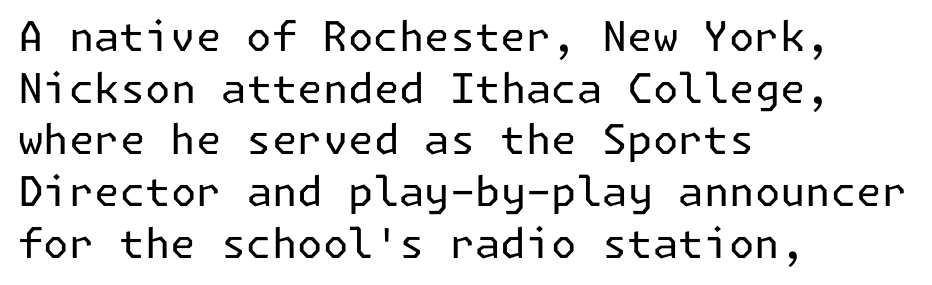
{"serif": "no", "italic": "no", "bold": "no", "weight": "regular", "width": "normal", "stroke_contrast": "low", "x_height": "medium", "underline": "no", "align": "left", "line_spacing": "normal", "line_spacing_ratio": 1.26, "letter_spacing": "normal", "letter_spacing_em": 0.0, "glyph_px": 41}
